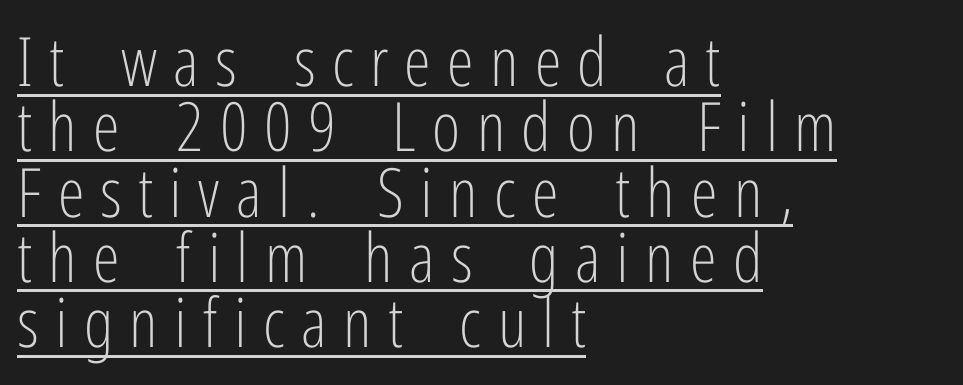
The image shows 68 px light, condensed sans-serif type, upright; set left-aligned, tight line spacing (0.96x), unusually wide letter spacing (+0.24 em), underlined; low stroke contrast and a medium x-height.
